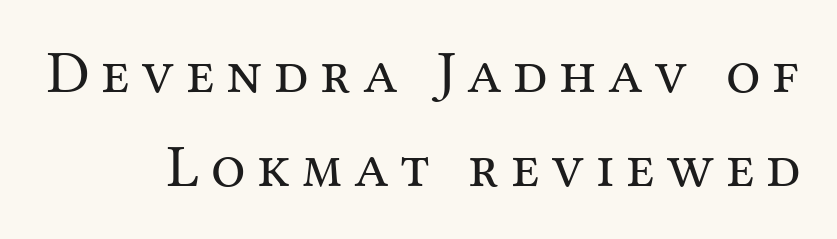
The image shows 61 px regular-weight serif type, upright; set normal line spacing (1.54x), not underlined; medium stroke contrast and a medium x-height.
